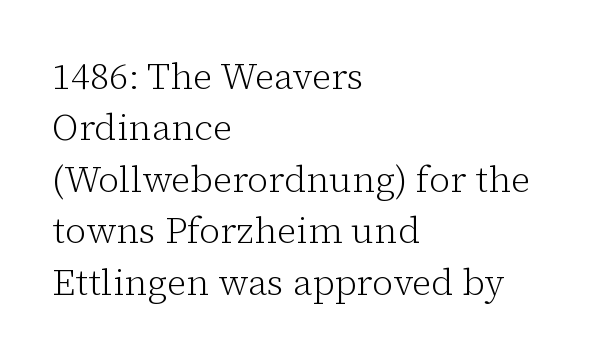
{"serif": "yes", "italic": "no", "bold": "no", "weight": "light", "width": "normal", "stroke_contrast": "low", "x_height": "medium", "monospaced": "no", "underline": "no", "align": "left", "line_spacing": "normal", "line_spacing_ratio": 1.39, "letter_spacing": "normal", "letter_spacing_em": 0.0, "glyph_px": 37}
